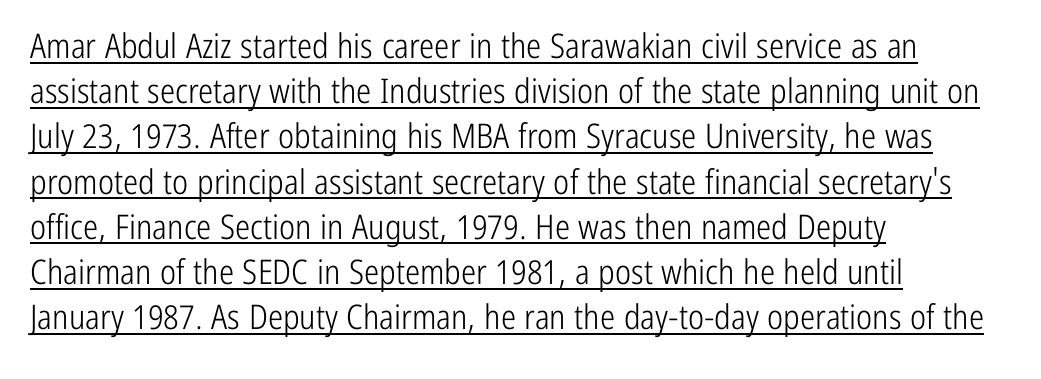
This is sans-serif lettering, the kind often seen on screens and signage. The specimen includes a rule beneath the text block's lines. Designer's note — italics off, roman on. A normal amount of white space separates one row of letters from the next.
